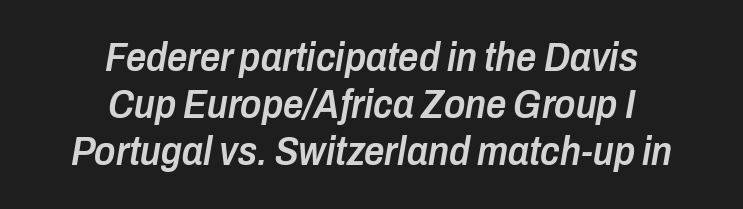
The strokes are fattened partway — semibold, not bold. The string is rendered with underlining switched off. Each word holds together tightly as a unit, with standard inter-letter gaps. The whitespace from short lines is split evenly between both sides.
